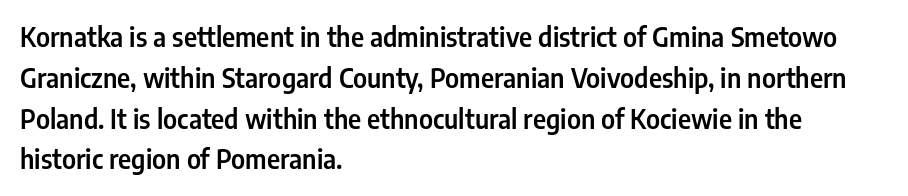
The image shows 26 px text type, upright; set left-aligned, normal line spacing (1.57x), normal letter spacing, not underlined.
